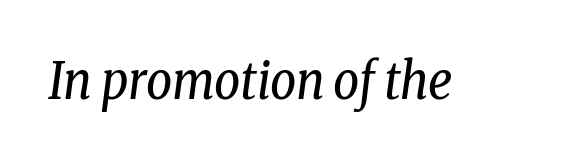
Each letter's strokes conclude with small projecting serifs. In terms of letterspacing, this is plain default setting. The letters look calm and open, with moderate or lighter stems. These lines were composed using italics. Has an underline been added? It has not. Is this a fixed-width face? No — the glyphs have proportional, varying widths.
